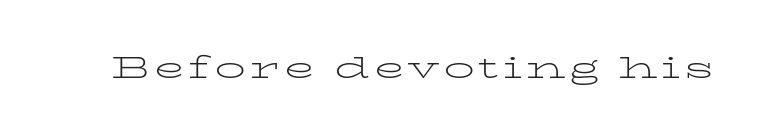
The baseline area is clear. I'd call this a serif setting — the letters wear small feet. Varying glyph widths throughout — classic text-font behaviour. Italic? Not at all — the glyphs are vertical. Weight: not bold — regular or lighter.
